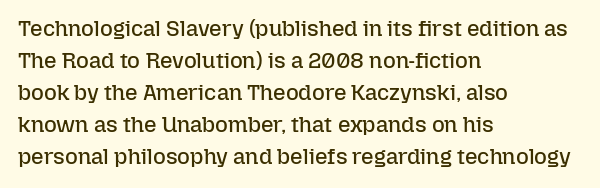
The image shows 22 px text type, upright; set left-aligned, normal line spacing (1.46x), normal letter spacing, not underlined.
